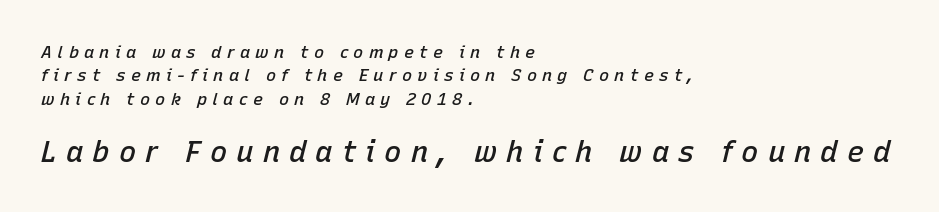
{"italic": "yes", "lean": "right", "slant_degrees": 15, "bold": "semi", "weight": "semibold", "width": "normal", "stroke_contrast": "low", "x_height": "medium", "monospaced": "no", "underline": "no", "align": "left", "line_spacing": "normal", "line_spacing_ratio": 1.37, "letter_spacing": "wide", "letter_spacing_em": 0.31, "larger_block": "second", "size_ratio": 1.71, "glyph_px": 29}
